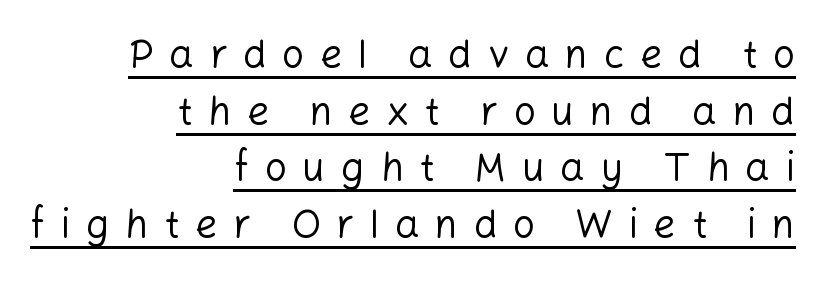
Summary of weight: not heavy and not bold. The passage shown is underscored from start to finish. The typography opts for an upright posture over an oblique one. In terms of letterspacing, this is a distinctly airy, spread setting. The rendering uses natural spacing where letterforms have individual widths.
